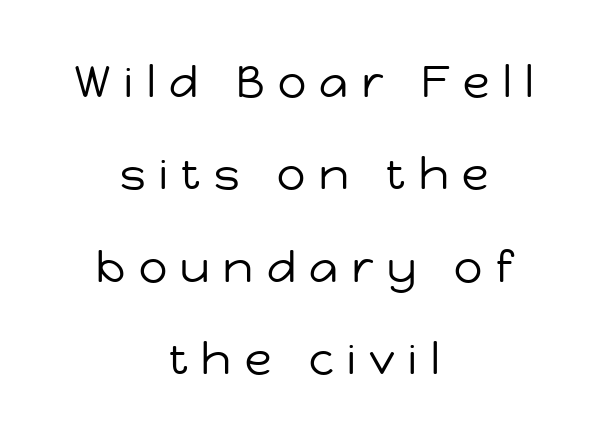
{"serif": "no", "italic": "no", "bold": "no", "weight": "regular", "width": "normal", "stroke_contrast": "low", "x_height": "medium", "monospaced": "no", "underline": "no", "align": "center", "line_spacing": "loose", "line_spacing_ratio": 2.1, "letter_spacing": "wide", "letter_spacing_em": 0.31, "glyph_px": 44}
